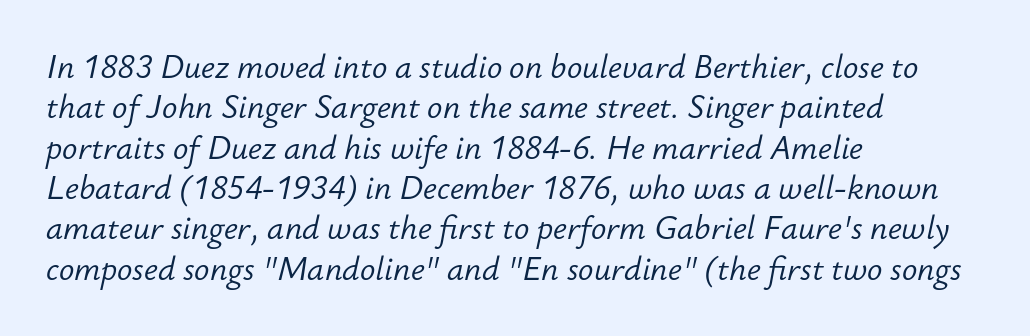
{"italic": "yes", "lean": "right", "slant_degrees": 12, "bold": "no", "weight": "light", "width": "normal", "stroke_contrast": "low", "x_height": "small", "monospaced": "no", "underline": "no", "align": "left", "line_spacing": "normal", "line_spacing_ratio": 1.26, "letter_spacing": "normal", "letter_spacing_em": 0.0, "glyph_px": 32}
